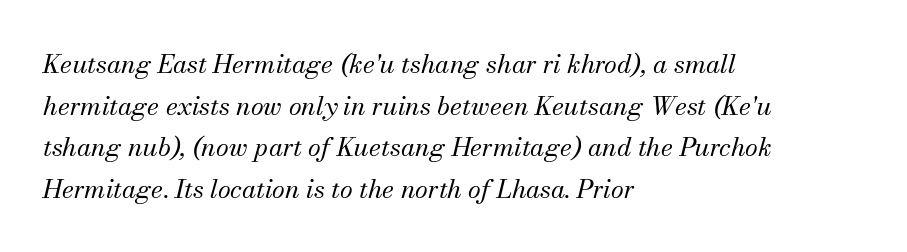
The designer left line spacing at the default. Heaviness? Minimal to ordinary, like unemphasized prose. This sample uses plain, unmodified letter spacing. The typography opts for an oblique posture over an upright one. The space beneath each line is pristine and unruled. Where is the straight margin? On the left.
